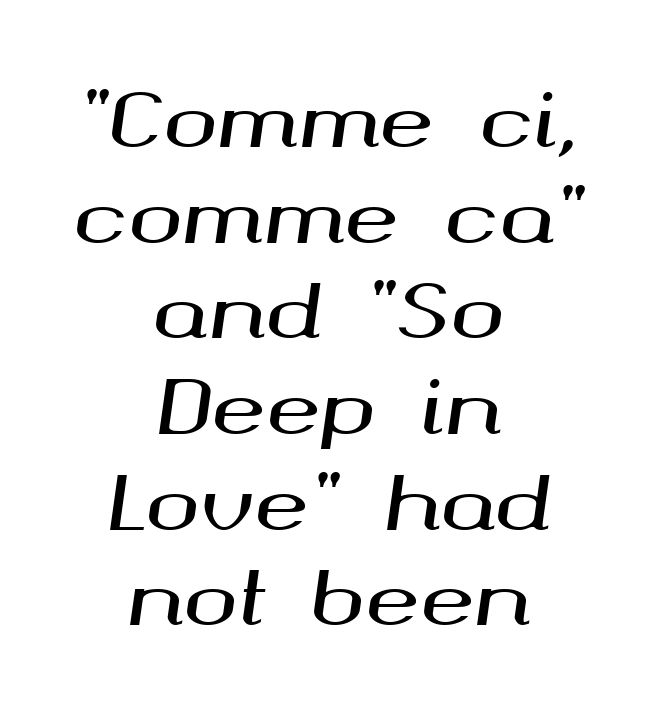
{"italic": "yes", "lean": "right", "slant_degrees": 8, "width": "wide", "stroke_contrast": "medium", "x_height": "medium", "monospaced": "no", "underline": "no", "align": "center", "line_spacing": "normal", "line_spacing_ratio": 1.31, "letter_spacing": "normal", "letter_spacing_em": 0.0, "glyph_px": 73}
